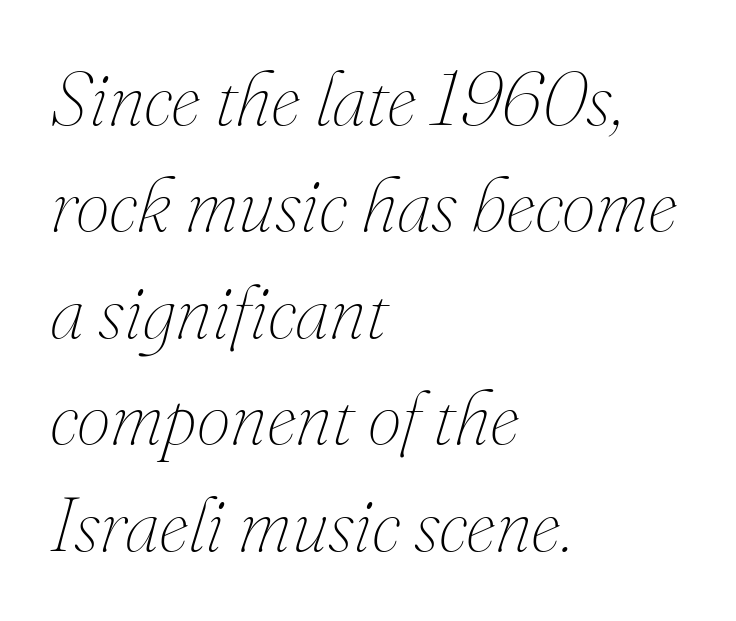
Q: Is the text bold? A: No.
Q: Is the text italic (slanted)? A: Yes, it leans right by about 16 degrees.
Q: Is the text underlined? A: No.
Q: How is the paragraph aligned? A: Left-aligned.
Q: Is the spacing between letters normal or unusually wide? A: Normal.
Q: Is the spacing between lines tight, normal or loose? A: Normal.
Q: Width (condensed, normal, or wide)? A: Normal.
Q: Stroke contrast? A: Medium.
Q: x-height? A: Small.
Q: Monospaced? A: No.
